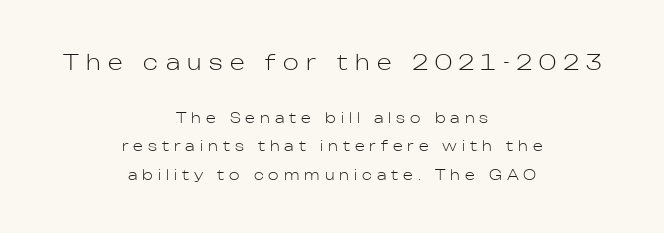
The image shows 21 px text type, upright; set centered, loose line spacing (2.04x), unusually wide letter spacing (+0.36 em), not underlined; the first (top) block is 1.5x larger.
